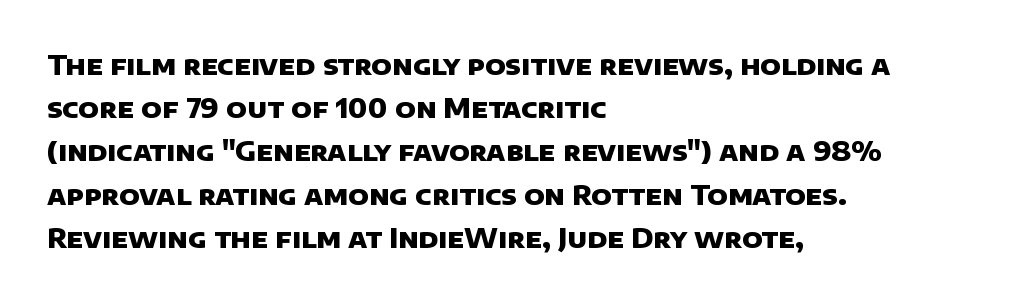
{"bold": "yes", "underline": "no", "align": "left", "line_spacing": "normal", "line_spacing_ratio": 1.6, "letter_spacing": "normal", "letter_spacing_em": 0.0, "glyph_px": 27}
